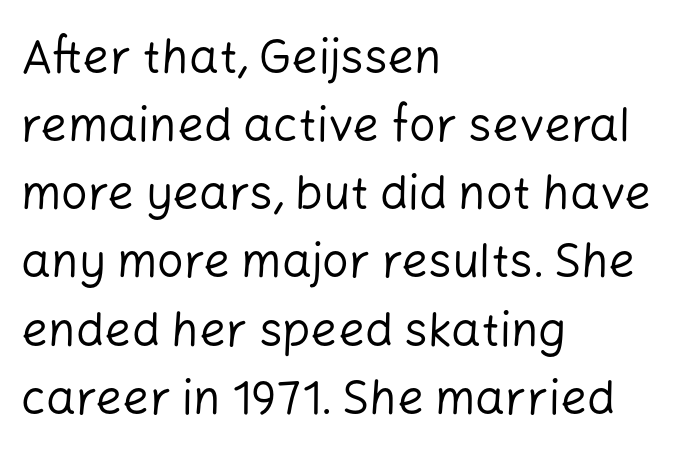
Q: Is the text bold? A: No.
Q: Is the text italic (slanted)? A: No, it is upright.
Q: Is the typeface a serif or a sans-serif typeface? A: Sans-serif.
Q: Is the text underlined? A: No.
Q: How is the paragraph aligned? A: Left-aligned.
Q: Is the spacing between letters normal or unusually wide? A: Normal.
Q: Is the spacing between lines tight, normal or loose? A: Normal.
Q: Width (condensed, normal, or wide)? A: Normal.
Q: Stroke contrast? A: Low.
Q: x-height? A: Medium.
Q: Monospaced? A: No.
